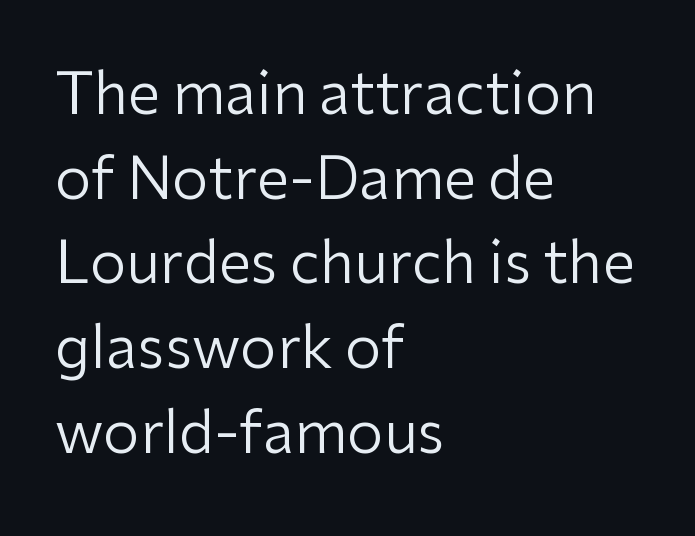
Unbolded letterforms with no extra heft. Spacing between characters is what you'd get straight out of the box. These lines are set flush left with a ragged right edge. Spacing verdict: proportional, widths tailored to each character. Note: no serifs on the glyphs. Beneath every word, the page is bare.
